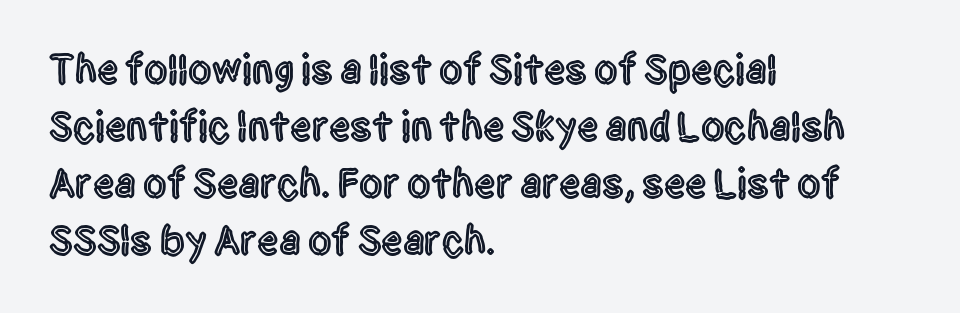
Horizontal alignment here is leftward, the default for most running prose. The rendering shows plain stroke endings on the letterforms — a sans-serif design. You could call the tracking neutral — neither tight nor loose. A bare baseline throughout the passage.
